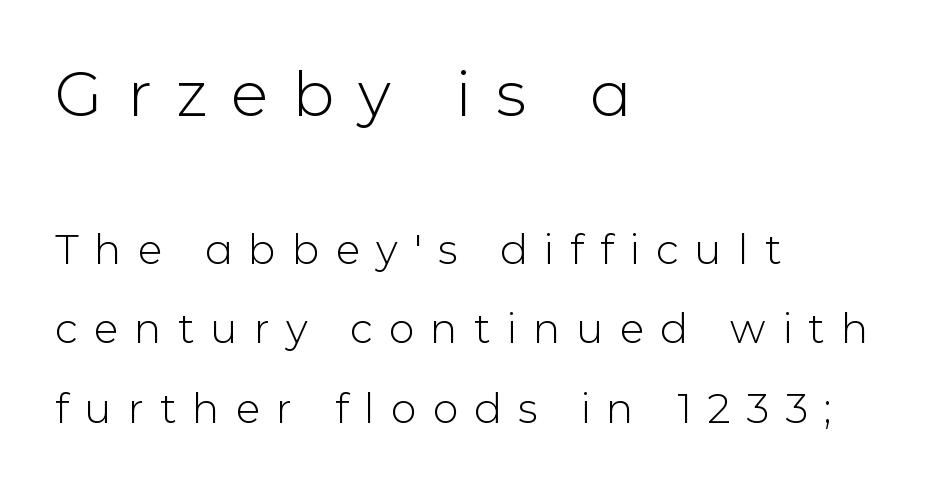
The image shows 62 px light sans-serif type, upright; set left-aligned, loose line spacing (1.93x), unusually wide letter spacing (+0.39 em), not underlined; the first (top) block is 1.51x larger; low stroke contrast and a medium x-height.
